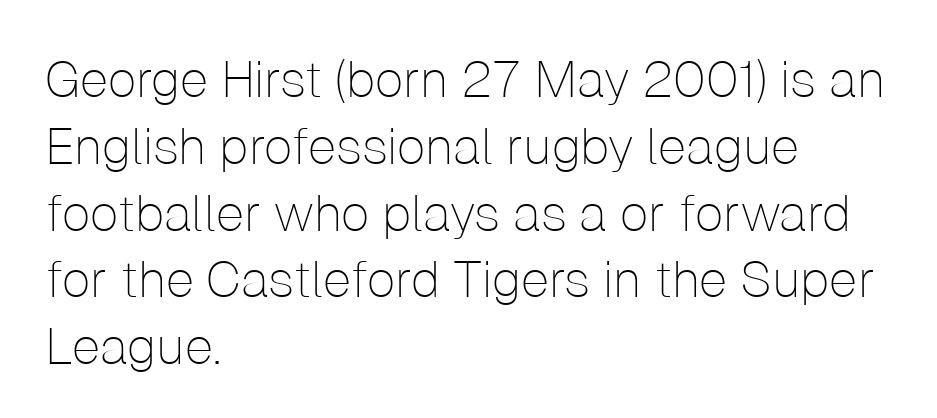
{"serif": "no", "italic": "no", "bold": "no", "weight": "thin", "width": "normal", "stroke_contrast": "low", "x_height": "medium", "monospaced": "no", "underline": "no", "align": "left", "line_spacing": "normal", "line_spacing_ratio": 1.31, "letter_spacing": "normal", "letter_spacing_em": 0.0, "glyph_px": 51}
